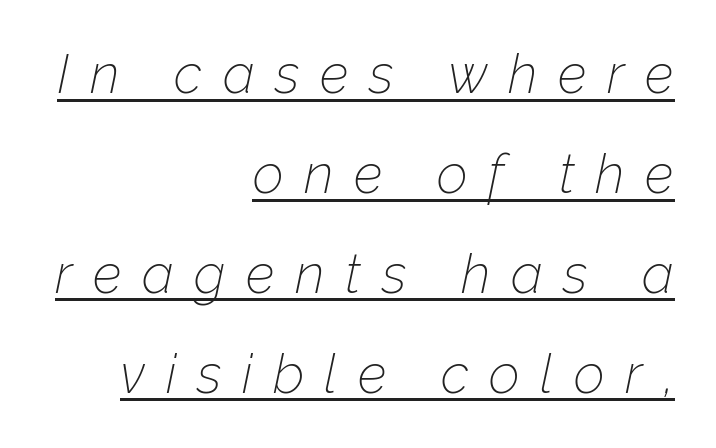
{"italic": "yes", "lean": "right", "slant_degrees": 12, "bold": "no", "weight": "thin", "width": "normal", "stroke_contrast": "low", "x_height": "medium", "monospaced": "no", "underline": "yes", "align": "right", "line_spacing_ratio": 1.85, "letter_spacing": "wide", "letter_spacing_em": 0.38, "glyph_px": 54}
